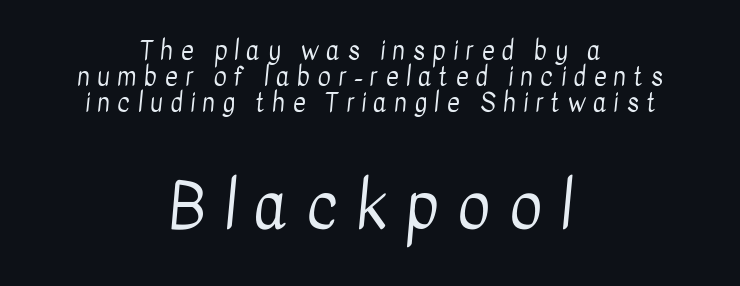
{"serif": "no", "bold": "no", "weight": "regular", "width": "condensed", "stroke_contrast": "low", "x_height": "medium", "monospaced": "no", "underline": "no", "align": "center", "line_spacing": "tight", "line_spacing_ratio": 1.05, "letter_spacing": "wide", "letter_spacing_em": 0.3, "larger_block": "second", "size_ratio": 2.48, "glyph_px": 62}
